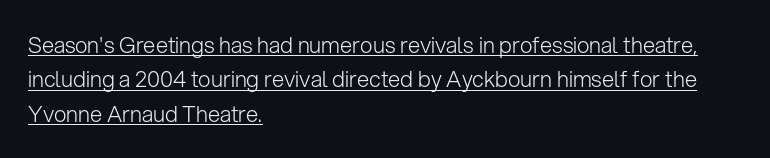
Q: Is the text bold? A: No.
Q: Is the text italic (slanted)? A: No, it is upright.
Q: Is the text underlined? A: Yes.
Q: How is the paragraph aligned? A: Left-aligned.
Q: Is the spacing between letters normal or unusually wide? A: Normal.
Q: Is the spacing between lines tight, normal or loose? A: Normal.
